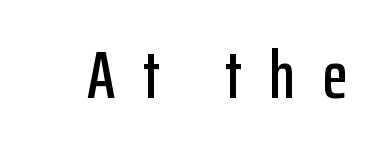
The axis of the letterforms is exactly vertical. Nobody drew a line under any word here. No feet cap the strokes, marking this as sans-serif type. Think of a printed novel: that variable character pitch is what you see here.
